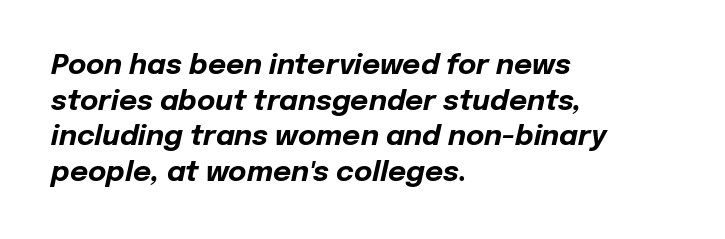
The image shows 28 px bold type, italic (leaning right); set left-aligned, normal line spacing (1.27x), normal letter spacing, not underlined; low stroke contrast and a medium x-height.
